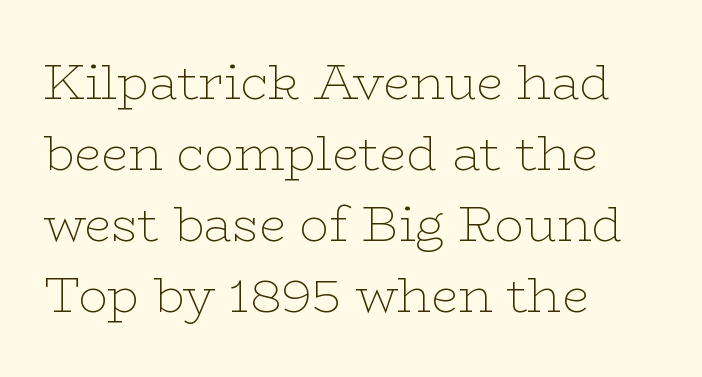
Q: Is the text bold? A: No.
Q: Is the text italic (slanted)? A: No, it is upright.
Q: Is the typeface a serif or a sans-serif typeface? A: Serif.
Q: Is the text underlined? A: No.
Q: How is the paragraph aligned? A: Left-aligned.
Q: Is the spacing between letters normal or unusually wide? A: Normal.
Q: Is the spacing between lines tight, normal or loose? A: Normal.
Q: Width (condensed, normal, or wide)? A: Wide.
Q: Stroke contrast? A: Low.
Q: x-height? A: Medium.
Q: Monospaced? A: No.
